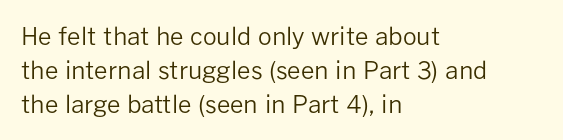
{"italic": "no", "bold": "no", "underline": "no", "align": "left", "line_spacing": "normal", "line_spacing_ratio": 1.41, "letter_spacing": "normal", "letter_spacing_em": 0.0, "glyph_px": 24}
